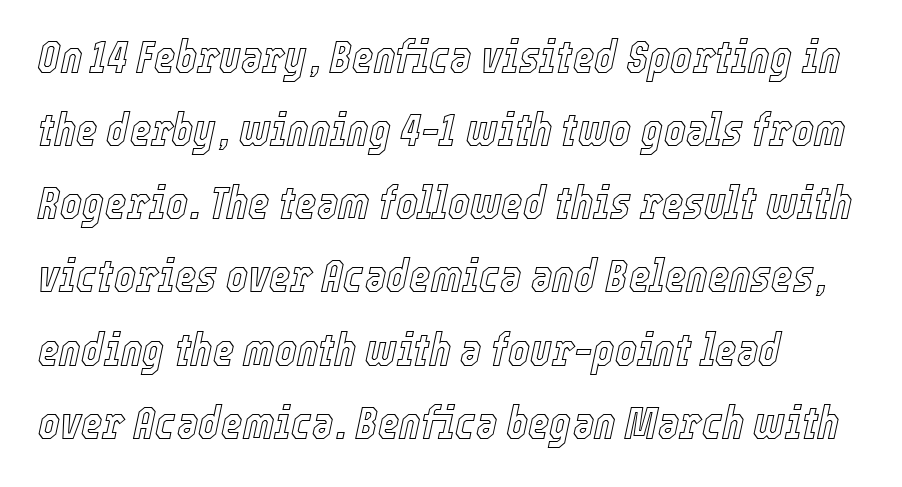
Q: Is the text italic (slanted)? A: Yes, it leans right by about 12 degrees.
Q: Is the text underlined? A: No.
Q: Is the spacing between letters normal or unusually wide? A: Normal.
Q: Is the spacing between lines tight, normal or loose? A: Normal.
Q: Width (condensed, normal, or wide)? A: Condensed.
Q: x-height? A: Medium.
Q: Monospaced? A: No.
